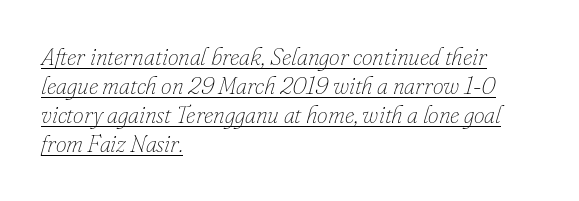
{"italic": "yes", "lean": "right", "slant_degrees": 16, "bold": "no", "underline": "yes", "align": "left", "line_spacing_ratio": 1.21, "letter_spacing": "normal", "letter_spacing_em": 0.0, "glyph_px": 24}
